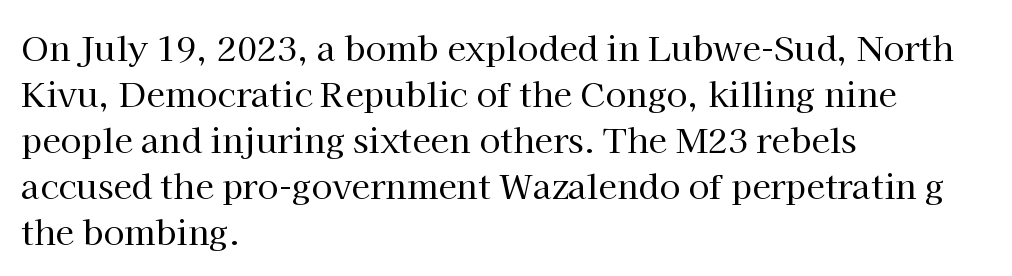
The image shows 34 px regular-weight serif type, upright; set left-aligned, normal line spacing (1.35x), normal letter spacing, not underlined; high stroke contrast and a medium x-height.
